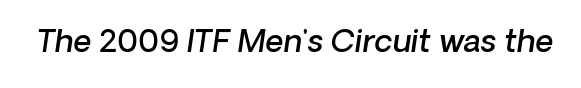
{"italic": "yes", "lean": "right", "slant_degrees": 8, "bold": "semi", "weight": "semibold", "width": "normal", "stroke_contrast": "low", "x_height": "medium", "monospaced": "no", "underline": "no", "letter_spacing": "normal", "letter_spacing_em": 0.0, "glyph_px": 31}
